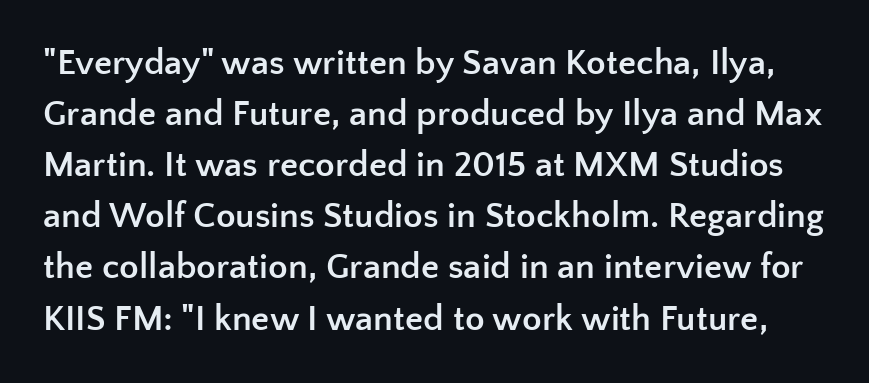
The image shows 36 px semibold sans-serif type, upright; set normal line spacing (1.42x), normal letter spacing, not underlined; low stroke contrast and a medium x-height.
